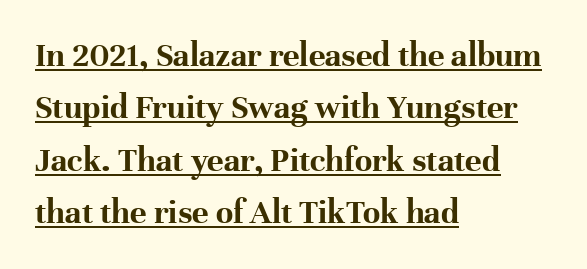
{"serif": "yes", "italic": "no", "bold": "yes", "weight": "bold", "width": "normal", "stroke_contrast": "high", "x_height": "medium", "monospaced": "no", "underline": "yes", "align": "left", "line_spacing": "normal", "line_spacing_ratio": 1.5, "letter_spacing": "normal", "letter_spacing_em": 0.0, "glyph_px": 35}
